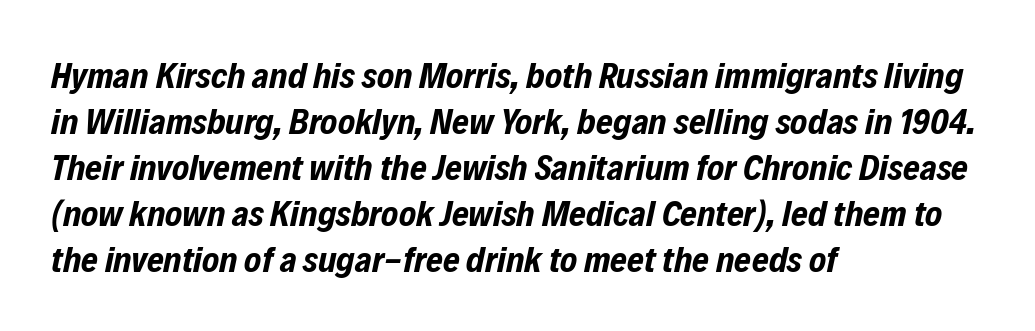
Q: Is the text bold? A: Yes.
Q: Is the text italic (slanted)? A: Yes, it leans right by about 12 degrees.
Q: Is the text underlined? A: No.
Q: How is the paragraph aligned? A: Left-aligned.
Q: Is the spacing between letters normal or unusually wide? A: Normal.
Q: Is the spacing between lines tight, normal or loose? A: Normal.
Q: Width (condensed, normal, or wide)? A: Condensed.
Q: Stroke contrast? A: Low.
Q: x-height? A: Medium.
Q: Monospaced? A: No.
